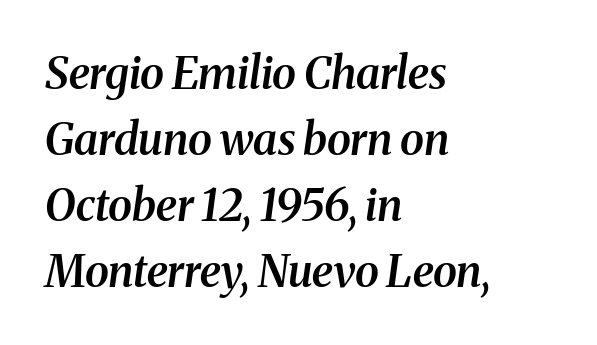
{"serif": "yes", "italic": "yes", "lean": "right", "slant_degrees": 8, "bold": "semi", "weight": "semibold", "width": "normal", "stroke_contrast": "medium", "x_height": "medium", "monospaced": "no", "underline": "no", "align": "left", "line_spacing": "normal", "line_spacing_ratio": 1.5, "letter_spacing": "normal", "letter_spacing_em": 0.0, "glyph_px": 44}
